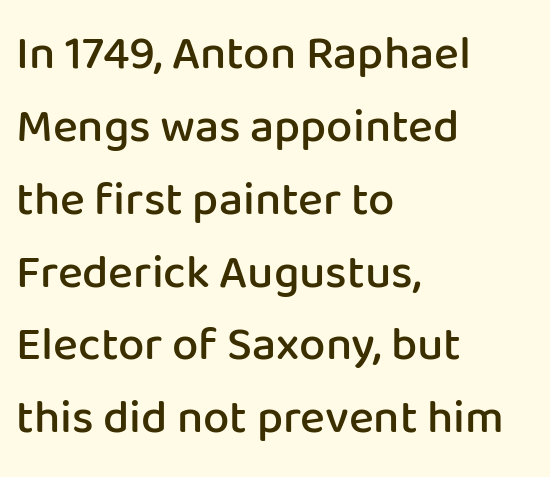
{"serif": "no", "italic": "no", "bold": "semi", "weight": "semibold", "width": "normal", "stroke_contrast": "low", "x_height": "medium", "monospaced": "no", "underline": "no", "align": "left", "line_spacing": "normal", "line_spacing_ratio": 1.55, "letter_spacing": "normal", "letter_spacing_em": 0.0, "glyph_px": 47}
